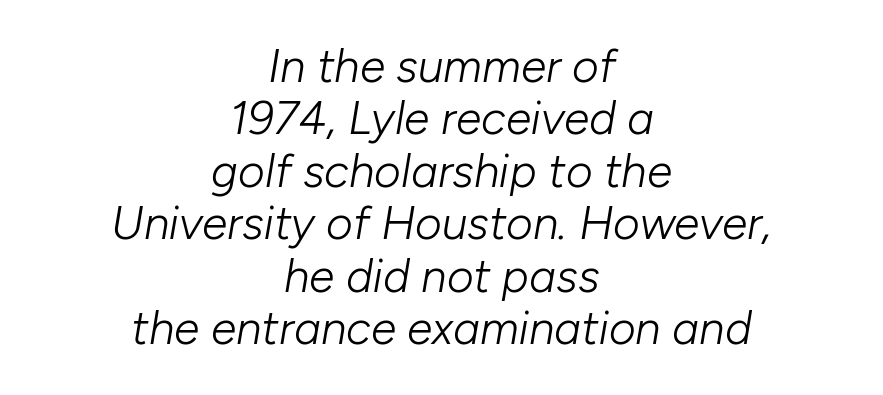
The image shows 46 px light type, italic (leaning right); set centered, tight line spacing (1.14x), normal letter spacing, not underlined; low stroke contrast and a medium x-height.
